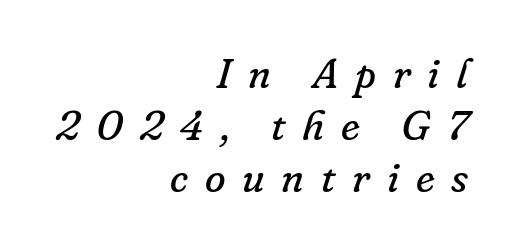
The rendering inserts visible extra space after every character. The typeface chosen for these lines features serifs. The axis of the letterforms is tilted away from vertical. Caption: face not bold, strokes unweighted. Here the designer chose a conventional face with non-uniform glyph widths. Rule under the text: the space is simply empty.
